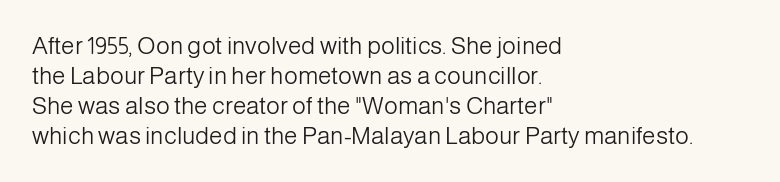
Q: Is the text bold? A: No.
Q: Is the text italic (slanted)? A: No, it is upright.
Q: Is the text underlined? A: No.
Q: How is the paragraph aligned? A: Left-aligned.
Q: Is the spacing between letters normal or unusually wide? A: Normal.
Q: Is the spacing between lines tight, normal or loose? A: Normal.
